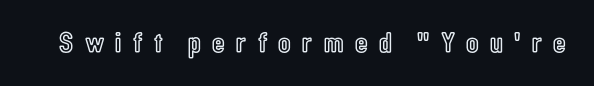
{"italic": "no", "width": "condensed", "x_height": "medium", "monospaced": "no", "underline": "no", "letter_spacing": "wide", "letter_spacing_em": 0.39, "glyph_px": 29}
